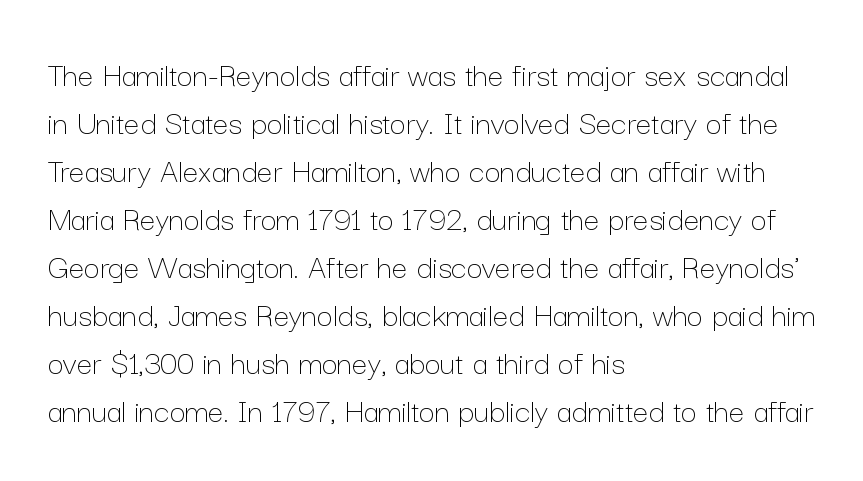
{"italic": "no", "bold": "no", "weight": "thin", "width": "normal", "stroke_contrast": "low", "x_height": "medium", "monospaced": "no", "underline": "no", "align": "left", "line_spacing": "normal", "line_spacing_ratio": 1.37, "letter_spacing": "normal", "letter_spacing_em": 0.0, "glyph_px": 35}
